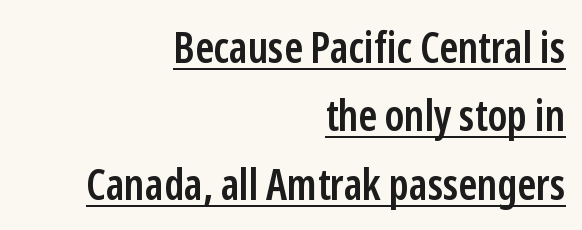
The image shows 43 px semibold, condensed sans-serif type, upright; set right-aligned, normal line spacing (1.59x), normal letter spacing, underlined; low stroke contrast and a medium x-height.
